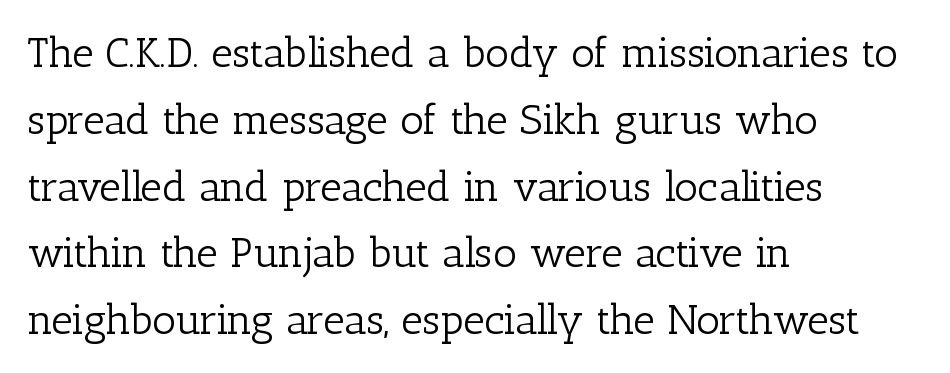
{"serif": "yes", "italic": "no", "bold": "no", "weight": "light", "width": "normal", "stroke_contrast": "low", "x_height": "medium", "monospaced": "no", "underline": "no", "align": "left", "line_spacing": "normal", "line_spacing_ratio": 1.59, "letter_spacing": "normal", "letter_spacing_em": 0.0, "glyph_px": 42}
